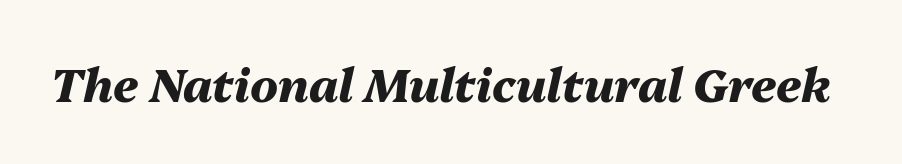
The image shows 46 px heavy type, italic (leaning right); set normal letter spacing, not underlined; medium stroke contrast and a medium x-height.
